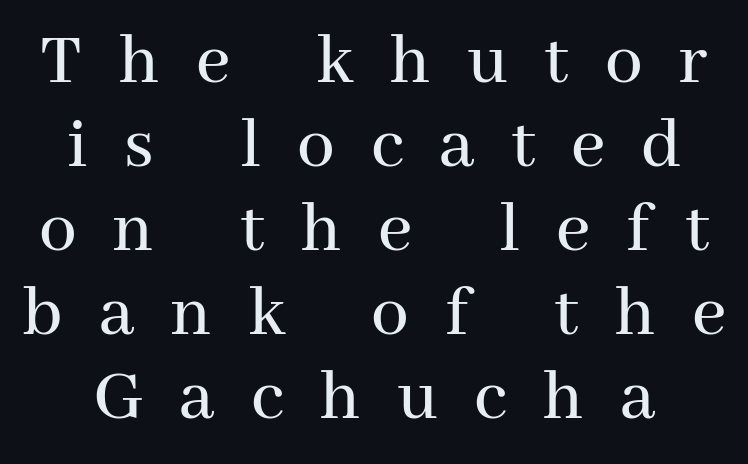
If you measured baseline to baseline, you'd find a short distance. The type sits square on the baseline with zero lean. You can tell from the footed stems that serif type was used. Only glyphs here, with clear space below each row. Character widths vary here, with narrow letters taking less room than wide ones.
